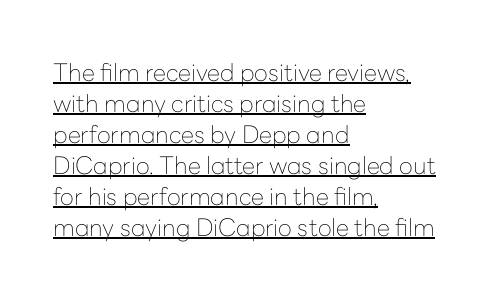
The image shows 24 px text type, upright; set left-aligned, normal line spacing (1.29x), normal letter spacing, underlined.
